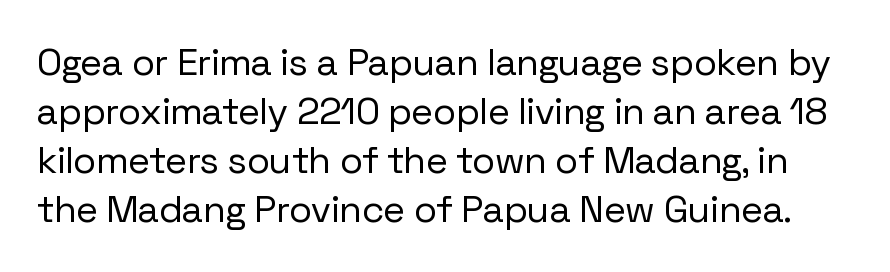
Q: Is the text bold? A: No.
Q: Is the text italic (slanted)? A: No, it is upright.
Q: Is the typeface a serif or a sans-serif typeface? A: Sans-serif.
Q: Is the text underlined? A: No.
Q: Is the spacing between letters normal or unusually wide? A: Normal.
Q: Is the spacing between lines tight, normal or loose? A: Normal.
Q: Width (condensed, normal, or wide)? A: Normal.
Q: Stroke contrast? A: Low.
Q: x-height? A: Medium.
Q: Monospaced? A: No.
